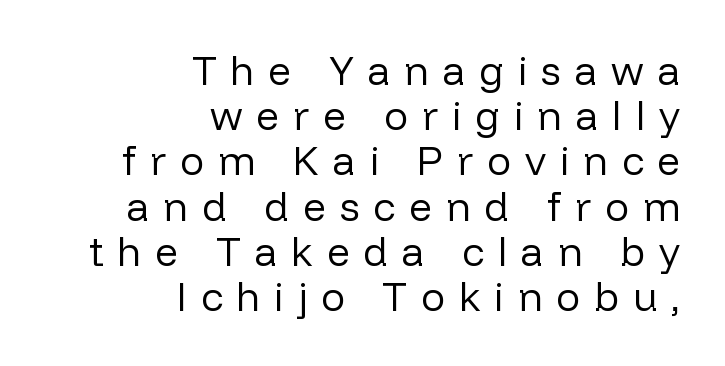
Q: Is the text bold? A: No.
Q: Is the text italic (slanted)? A: No, it is upright.
Q: Is the typeface a serif or a sans-serif typeface? A: Sans-serif.
Q: Is the text underlined? A: No.
Q: How is the paragraph aligned? A: Right-aligned.
Q: Is the spacing between letters normal or unusually wide? A: Unusually wide.
Q: Is the spacing between lines tight, normal or loose? A: Tight.
Q: Width (condensed, normal, or wide)? A: Normal.
Q: Stroke contrast? A: Low.
Q: x-height? A: Medium.
Q: Monospaced? A: No.
